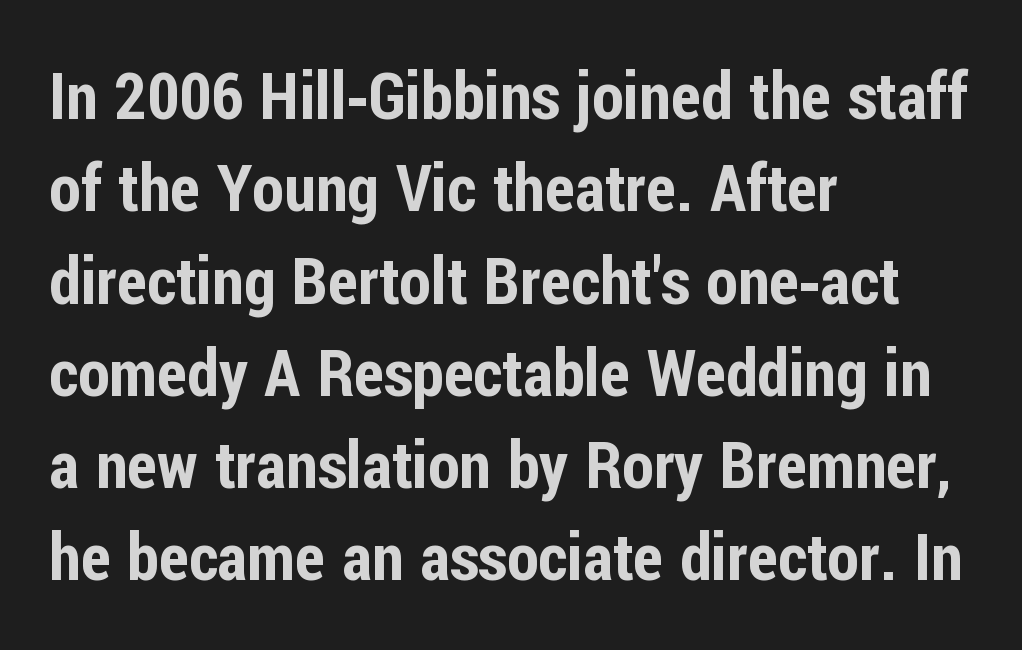
Each new line begins a customary step beneath the previous one. The passage is arranged the way most books set body copy — flush left. Glance below the letters and you will spot only blank space. The text was rendered using a sans face with plain stroke endings. Inter-character spacing is left at the font's built-in metrics.
